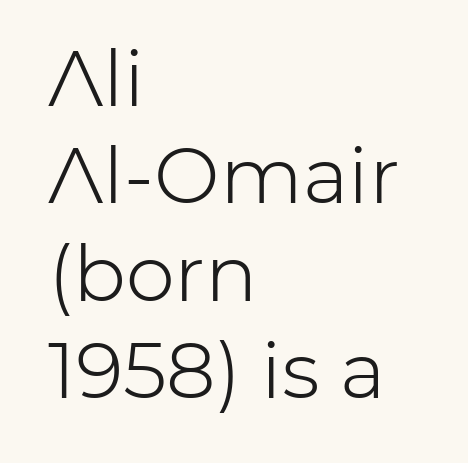
{"serif": "no", "italic": "no", "bold": "no", "weight": "light", "width": "normal", "stroke_contrast": "low", "x_height": "medium", "monospaced": "no", "underline": "no", "align": "left", "line_spacing": "normal", "line_spacing_ratio": 1.25, "letter_spacing": "normal", "letter_spacing_em": 0.0, "glyph_px": 78}
